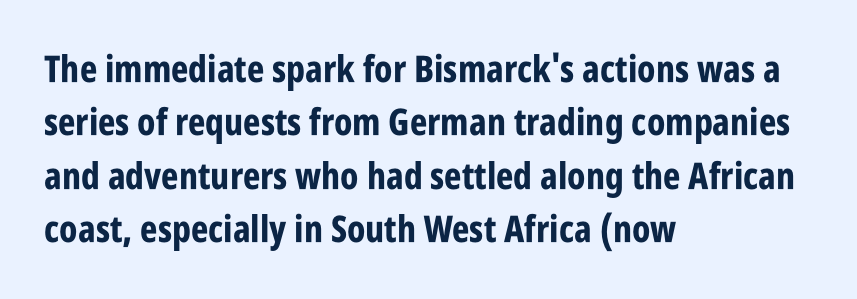
{"serif": "no", "italic": "no", "bold": "yes", "weight": "bold", "width": "condensed", "stroke_contrast": "low", "x_height": "large", "monospaced": "no", "underline": "no", "align": "left", "line_spacing": "normal", "line_spacing_ratio": 1.44, "letter_spacing": "normal", "letter_spacing_em": 0.0, "glyph_px": 37}
